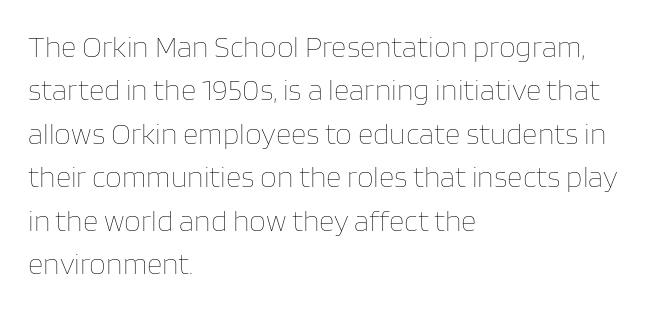
The image shows 30 px thin type, upright; set left-aligned, normal line spacing (1.45x), normal letter spacing, not underlined; low stroke contrast and a large x-height.
